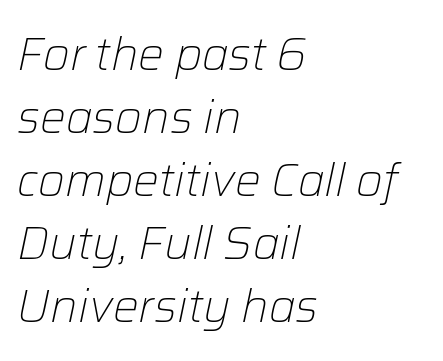
The image shows 46 px light type, italic (leaning right); set left-aligned, normal line spacing (1.37x), normal letter spacing, not underlined; low stroke contrast and a medium x-height.
